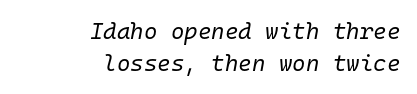
Q: Is the text bold? A: No.
Q: Is the text italic (slanted)? A: Yes, it leans right by about 10 degrees.
Q: Is the text underlined? A: No.
Q: How is the paragraph aligned? A: Right-aligned.
Q: Is the spacing between letters normal or unusually wide? A: Normal.
Q: Is the spacing between lines tight, normal or loose? A: Normal.
